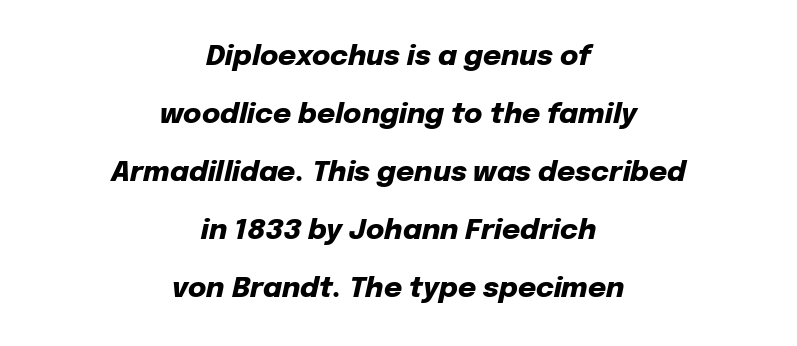
The image shows 28 px heavy type, italic (leaning right); set centered, loose line spacing (2.07x), normal letter spacing, not underlined; low stroke contrast and a medium x-height.
